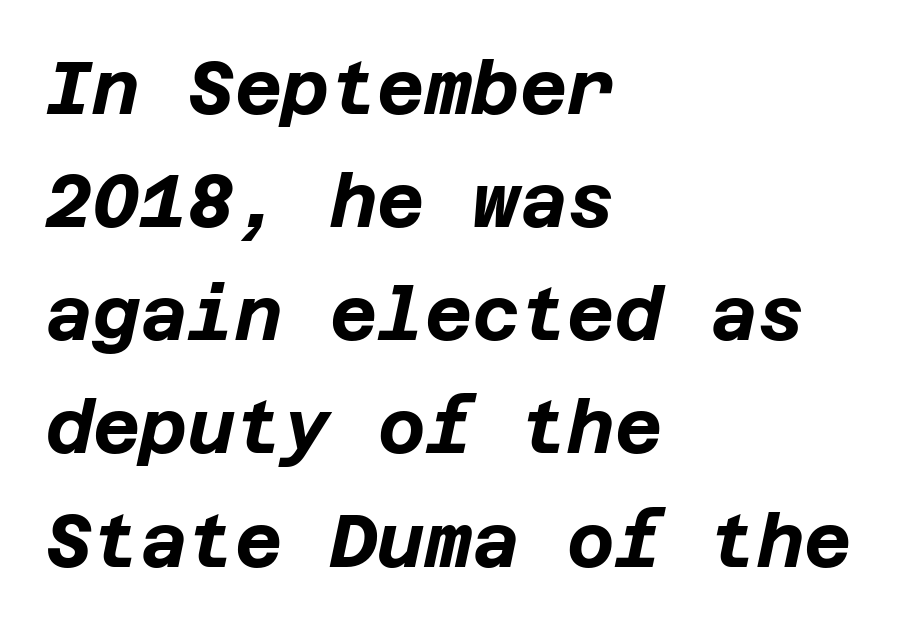
Q: Is the text bold? A: Yes.
Q: Is the text italic (slanted)? A: Yes, it leans right by about 12 degrees.
Q: Is the text underlined? A: No.
Q: How is the paragraph aligned? A: Left-aligned.
Q: Is the spacing between letters normal or unusually wide? A: Normal.
Q: Is the spacing between lines tight, normal or loose? A: Normal.
Q: Width (condensed, normal, or wide)? A: Normal.
Q: Stroke contrast? A: Low.
Q: x-height? A: Large.
